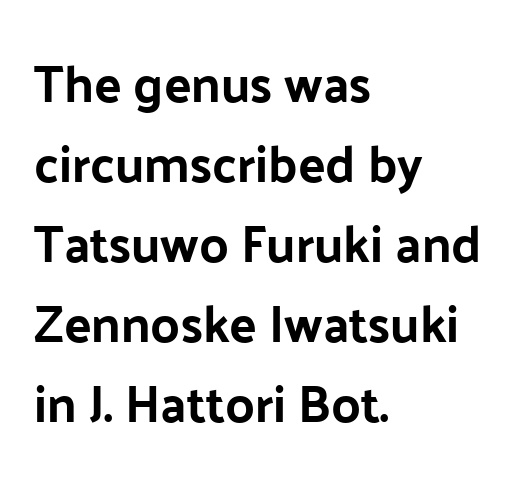
Q: Is the text italic (slanted)? A: No, it is upright.
Q: Is the typeface a serif or a sans-serif typeface? A: Sans-serif.
Q: Is the text underlined? A: No.
Q: How is the paragraph aligned? A: Left-aligned.
Q: Is the spacing between letters normal or unusually wide? A: Normal.
Q: Is the spacing between lines tight, normal or loose? A: Normal.
Q: Width (condensed, normal, or wide)? A: Normal.
Q: Stroke contrast? A: Low.
Q: x-height? A: Medium.
Q: Monospaced? A: No.
